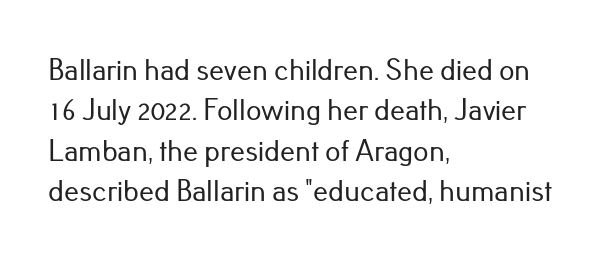
{"serif": "no", "italic": "no", "width": "normal", "stroke_contrast": "low", "x_height": "small", "monospaced": "no", "underline": "no", "align": "left", "line_spacing": "normal", "line_spacing_ratio": 1.35, "letter_spacing": "normal", "letter_spacing_em": 0.0, "glyph_px": 30}
